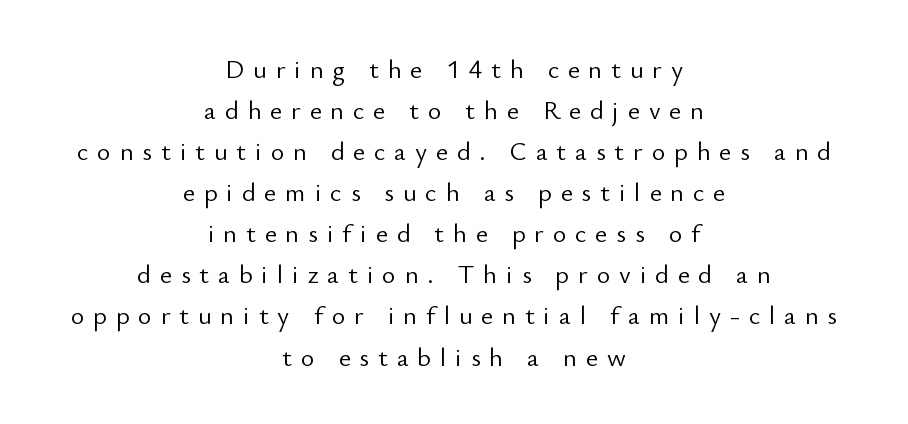
{"italic": "no", "bold": "no", "underline": "no", "align": "center", "line_spacing": "normal", "line_spacing_ratio": 1.58, "letter_spacing": "wide", "letter_spacing_em": 0.34, "glyph_px": 26}
